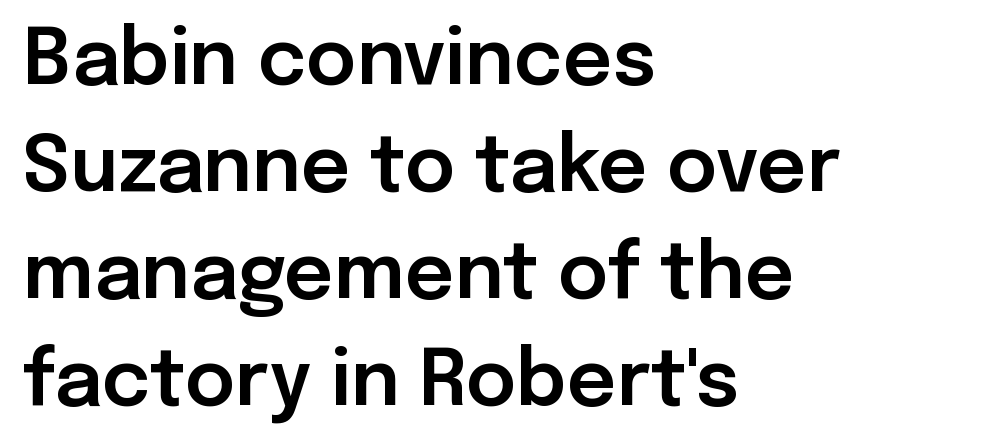
{"serif": "no", "italic": "no", "width": "normal", "stroke_contrast": "low", "x_height": "medium", "monospaced": "no", "underline": "no", "align": "left", "line_spacing": "normal", "line_spacing_ratio": 1.39, "letter_spacing": "normal", "letter_spacing_em": 0.0, "glyph_px": 77}
